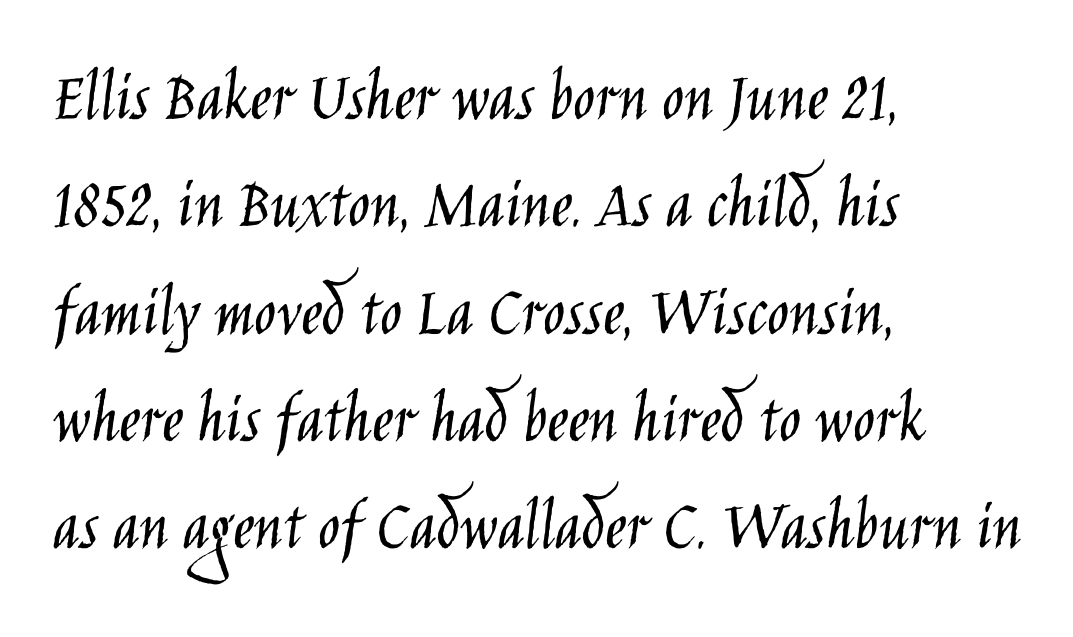
The image shows 73 px light, condensed sans-serif type; set left-aligned, normal line spacing (1.47x), normal letter spacing, not underlined; low stroke contrast and a large x-height.
